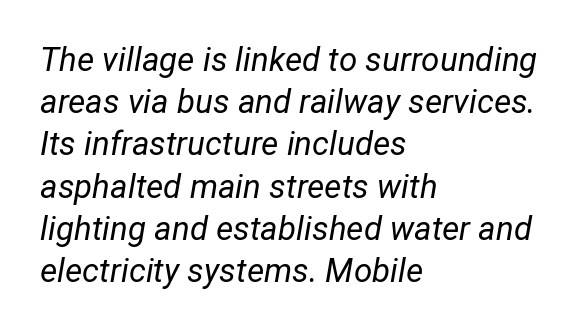
{"italic": "yes", "lean": "right", "slant_degrees": 12, "bold": "no", "weight": "regular", "width": "normal", "stroke_contrast": "low", "x_height": "medium", "monospaced": "no", "underline": "no", "align": "left", "line_spacing": "normal", "line_spacing_ratio": 1.28, "letter_spacing": "normal", "letter_spacing_em": 0.0, "glyph_px": 33}
